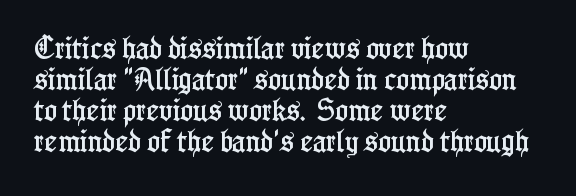
The rag falls on the right side of this text block. How would I describe the line gaps? Plain and ordinary. Ordinary non-slanted type is in use. The gaps between neighbouring characters are ordinary and unremarkable.
